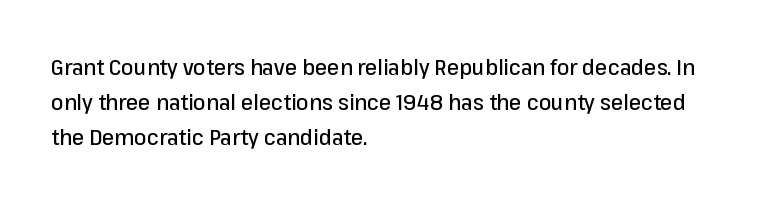
{"italic": "no", "underline": "no", "align": "left", "line_spacing": "normal", "line_spacing_ratio": 1.6, "letter_spacing": "normal", "letter_spacing_em": 0.0, "glyph_px": 22}
